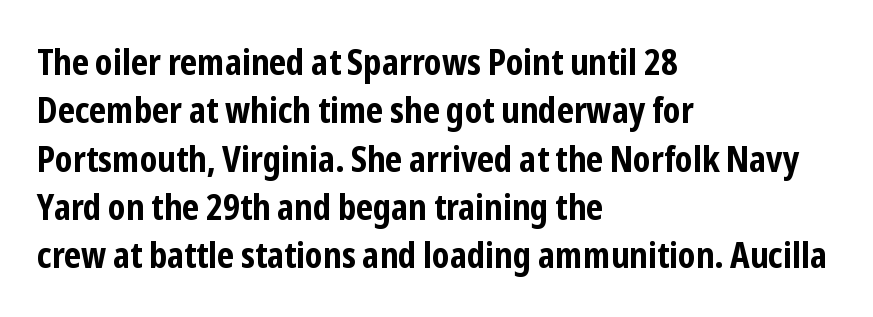
Emphasis by weight is at full strength: bold. The horizontal fit of the characters is conventional and even. You could not count columns in this text — the font is proportionally spaced. The letters stand straight up with perfectly vertical stems. The string is rendered with underlining switched off.
